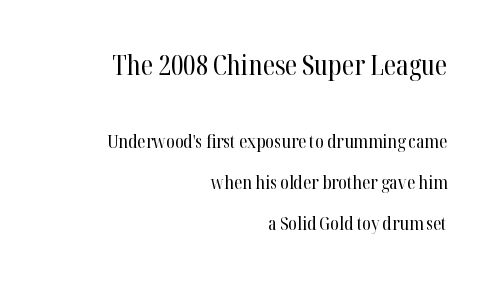
{"serif": "yes", "italic": "no", "bold": "no", "weight": "regular", "width": "condensed", "stroke_contrast": "high", "x_height": "medium", "monospaced": "no", "underline": "no", "align": "right", "line_spacing": "loose", "line_spacing_ratio": 2.14, "letter_spacing": "normal", "letter_spacing_em": 0.0, "larger_block": "first", "size_ratio": 1.47, "glyph_px": 28}
